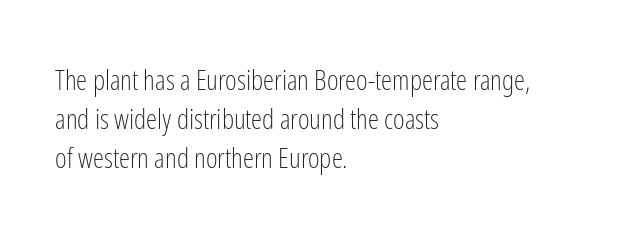
Students, note that the glyphs here touch the page at normal intervals. Proportional: the letters do not fall into vertical columns. These lines stack with their left ends in a neat column. Does the leading feel generous? No, just average. Every character sits straight up, as roman type does.
